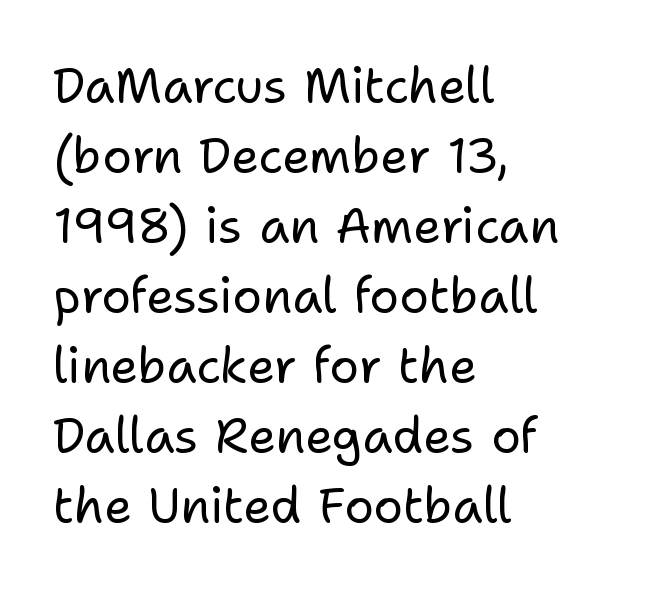
Q: Is the text bold? A: No.
Q: Is the text italic (slanted)? A: No, it is upright.
Q: Is the typeface a serif or a sans-serif typeface? A: Sans-serif.
Q: Is the text underlined? A: No.
Q: How is the paragraph aligned? A: Left-aligned.
Q: Is the spacing between letters normal or unusually wide? A: Normal.
Q: Is the spacing between lines tight, normal or loose? A: Normal.
Q: Width (condensed, normal, or wide)? A: Normal.
Q: Stroke contrast? A: Low.
Q: x-height? A: Medium.
Q: Monospaced? A: No.
